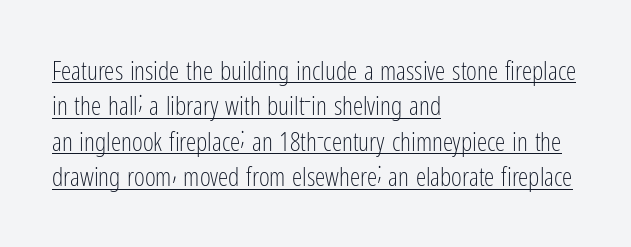
The passage is arranged the way most books set body copy — flush left. The letterforms sit at book weight or below. In terms of leading, this rendering sits right in the middle. A rule runs beneath these lines of type.
